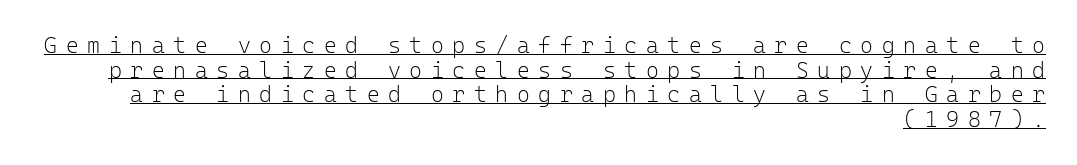
No italicization has been applied; the sample stays upright. Glyph-to-glyph distance is far greater than everyday printed text. Counters stay open thanks to moderate or lighter strokes. The paragraph shown leans on its right margin.
